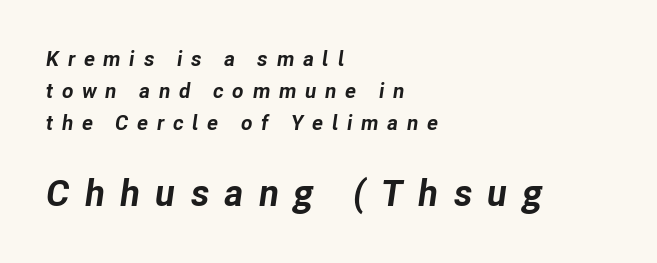
Q: Is the text bold? A: Yes.
Q: Is the text italic (slanted)? A: Yes, it leans right by about 8 degrees.
Q: Is the text underlined? A: No.
Q: How is the paragraph aligned? A: Left-aligned.
Q: Is the spacing between letters normal or unusually wide? A: Unusually wide.
Q: Is the spacing between lines tight, normal or loose? A: Normal.
Q: Which block of text is set in a larger size, the first (top) or the second (bottom)? A: The second (bottom) one.
Q: Width (condensed, normal, or wide)? A: Normal.
Q: Stroke contrast? A: Low.
Q: x-height? A: Medium.
Q: Monospaced? A: No.
